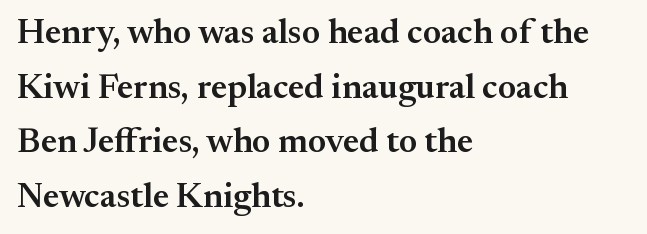
Q: Is the text bold? A: Semi-bold.
Q: Is the text italic (slanted)? A: No, it is upright.
Q: Is the typeface a serif or a sans-serif typeface? A: Serif.
Q: Is the text underlined? A: No.
Q: How is the paragraph aligned? A: Left-aligned.
Q: Is the spacing between letters normal or unusually wide? A: Normal.
Q: Is the spacing between lines tight, normal or loose? A: Normal.
Q: Width (condensed, normal, or wide)? A: Normal.
Q: Stroke contrast? A: Medium.
Q: x-height? A: Small.
Q: Monospaced? A: No.
